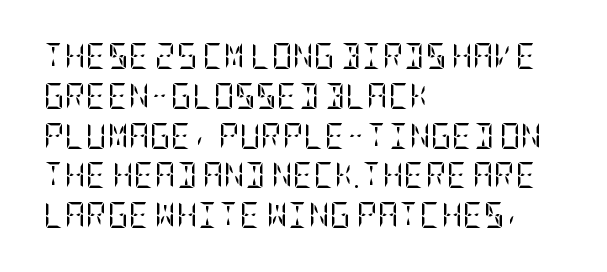
Q: Is the text bold? A: No.
Q: Is the text italic (slanted)? A: No, it is upright.
Q: Is the text underlined? A: No.
Q: How is the paragraph aligned? A: Left-aligned.
Q: Is the spacing between letters normal or unusually wide? A: Normal.
Q: Is the spacing between lines tight, normal or loose? A: Normal.
